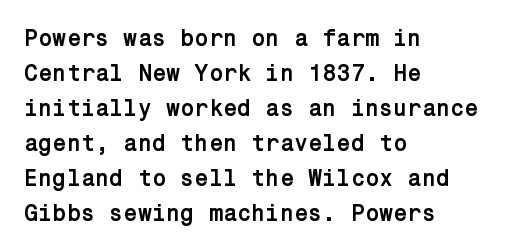
A normal amount of white space separates one row of letters from the next. The lines in this sample share a left origin and differ only in where they stop. Characters follow at the spacing the type designer built in. In terms of weight, the rendering is a true, heavy bold.
